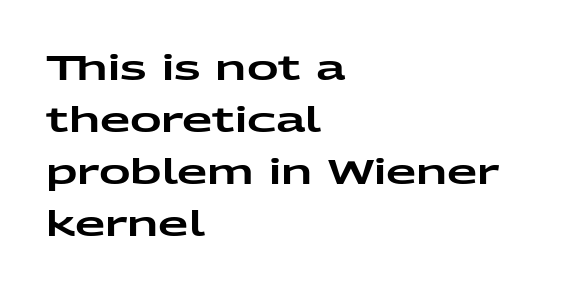
Is this a fixed-width face? No — the glyphs have proportional, varying widths. Where is the straight margin? On the left. Glance below the letters and you will spot only blank space. Horizontal bands of white between lines are of average thickness. Letter spacing: default.
